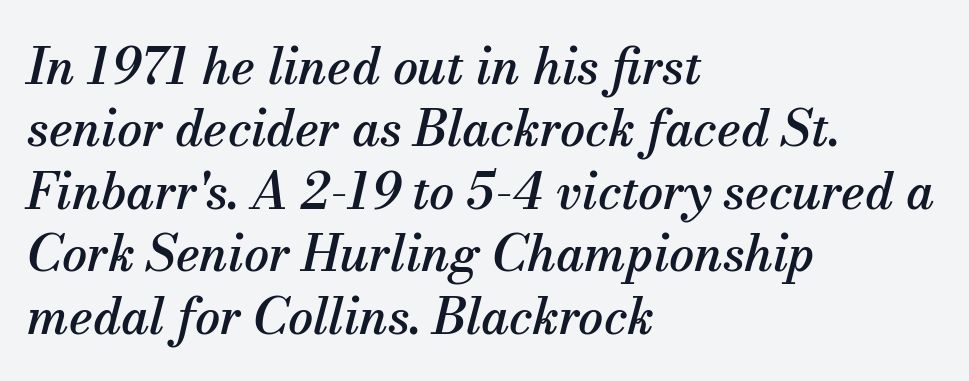
The image shows 50 px serif type, italic (leaning right); set left-aligned, normal line spacing (1.25x), normal letter spacing, not underlined; medium stroke contrast and a small x-height.
